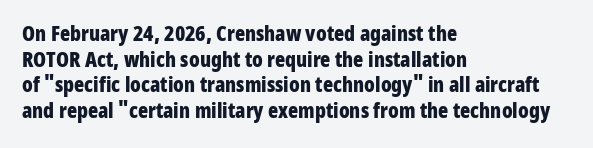
Q: Is the text bold? A: Yes.
Q: Is the text italic (slanted)? A: No, it is upright.
Q: Is the text underlined? A: No.
Q: How is the paragraph aligned? A: Left-aligned.
Q: Is the spacing between letters normal or unusually wide? A: Normal.
